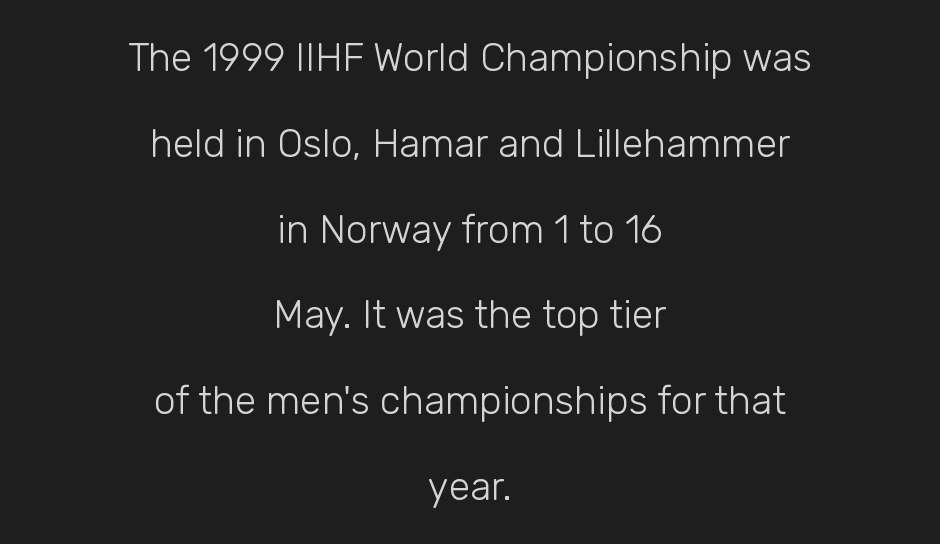
Q: Is the text bold? A: No.
Q: Is the text italic (slanted)? A: No, it is upright.
Q: Is the typeface a serif or a sans-serif typeface? A: Sans-serif.
Q: Is the text underlined? A: No.
Q: How is the paragraph aligned? A: Centered.
Q: Is the spacing between letters normal or unusually wide? A: Normal.
Q: Is the spacing between lines tight, normal or loose? A: Loose.
Q: Width (condensed, normal, or wide)? A: Normal.
Q: Stroke contrast? A: Low.
Q: x-height? A: Medium.
Q: Monospaced? A: No.
